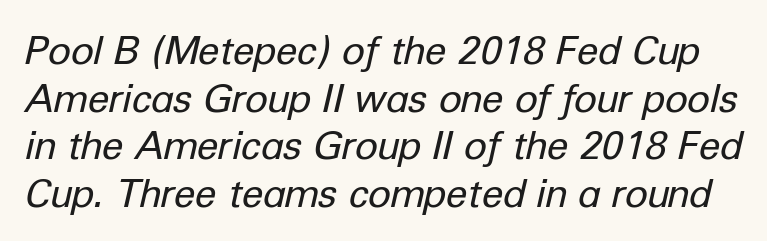
This reads as an unemphasized weight, regular at the heaviest. Glyph-to-glyph distance matches everyday printed text. This rendering features lettering with no underline. Characters are canted at an angle relative to the baseline's perpendicular. The passage shown is typed in a proportional face where columns would drift.
